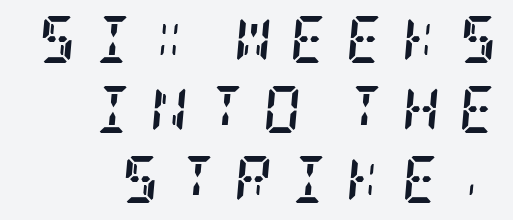
The image shows 47 px semibold, condensed serif type, italic (leaning right); set right-aligned, normal line spacing (1.49x), unusually wide letter spacing (+0.38 em), not underlined; low stroke contrast and a large x-height.
